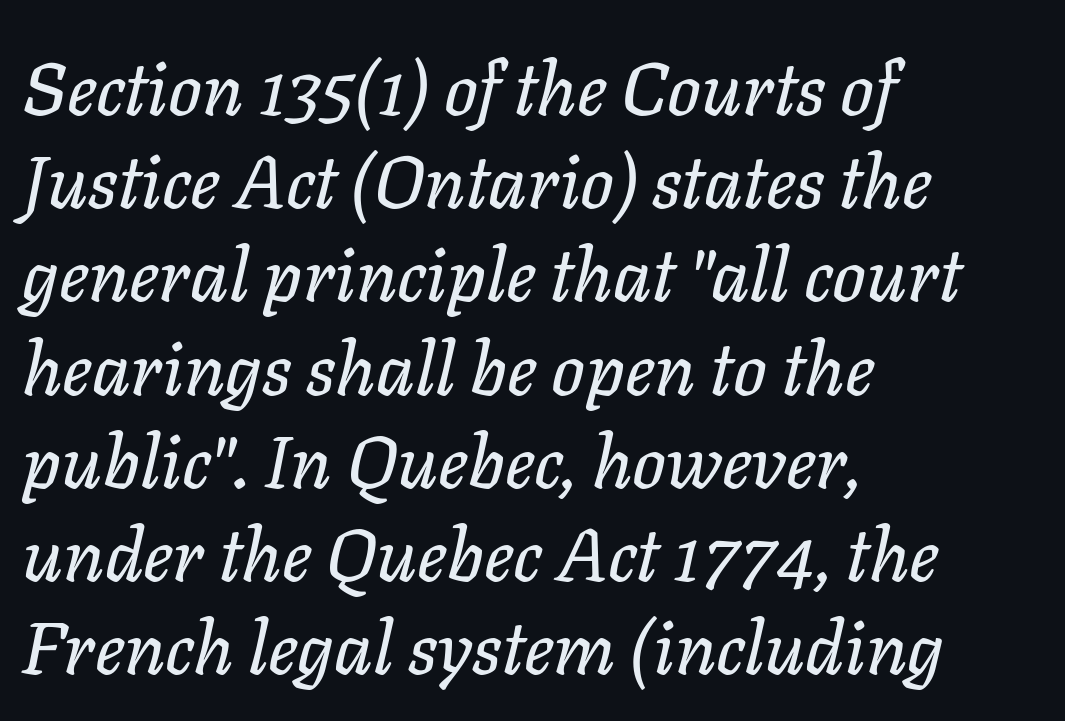
The image shows 74 px text type, italic (leaning right); set left-aligned, normal line spacing (1.26x), normal letter spacing, not underlined; low stroke contrast and a medium x-height.
